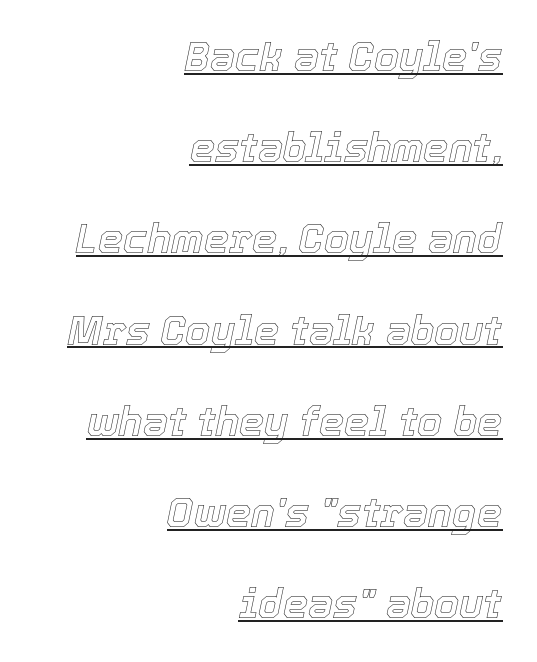
The image shows 40 px text type, italic (leaning right); set right-aligned, loose line spacing (2.28x), normal letter spacing, underlined; a medium x-height.
